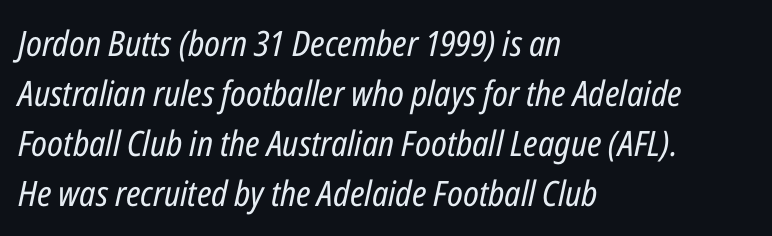
The image shows 35 px regular-weight, condensed type, italic (leaning right); set left-aligned, normal line spacing (1.43x), normal letter spacing, not underlined; low stroke contrast and a medium x-height.
